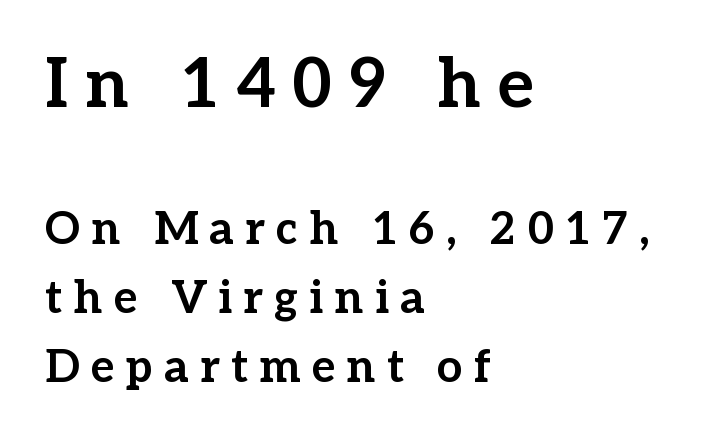
Q: Is the text bold? A: Yes.
Q: Is the text italic (slanted)? A: No, it is upright.
Q: Is the typeface a serif or a sans-serif typeface? A: Serif.
Q: Is the text underlined? A: No.
Q: How is the paragraph aligned? A: Left-aligned.
Q: Is the spacing between letters normal or unusually wide? A: Unusually wide.
Q: Is the spacing between lines tight, normal or loose? A: Normal.
Q: Which block of text is set in a larger size, the first (top) or the second (bottom)? A: The first (top) one.
Q: Width (condensed, normal, or wide)? A: Normal.
Q: Stroke contrast? A: Low.
Q: x-height? A: Medium.
Q: Monospaced? A: No.
